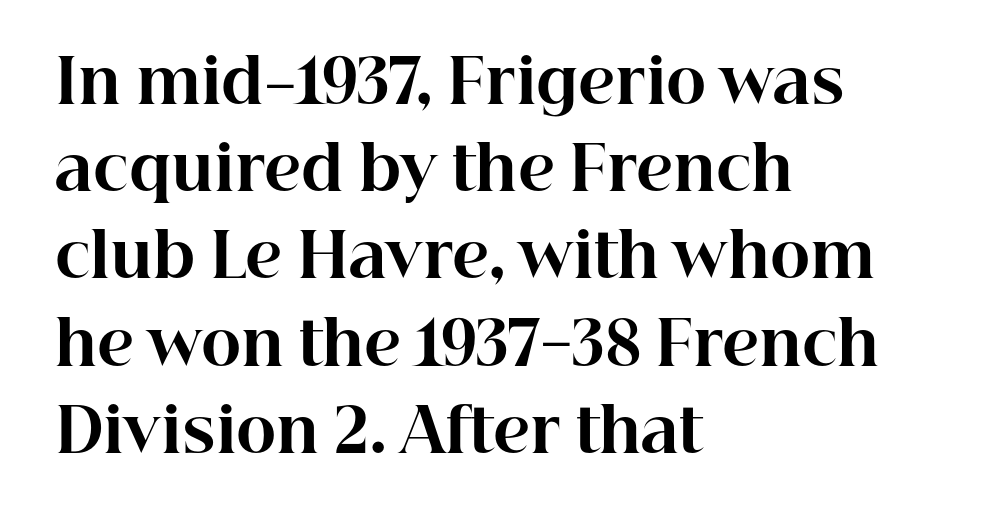
I'd describe the lettering as bold — thick and assertive. Characters remain perfectly vertical along every line. Alignment: flush left. Vertical spacing — default. These lines keep a tight, regular rhythm from letter to letter.
